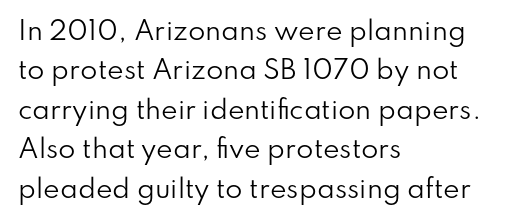
This block has exactly the height ordinary leading produces. Heft: none added — not bold. The face used here is rendered with its standard letterfit. Horizontally, the lines are justified to the leading edge only.
